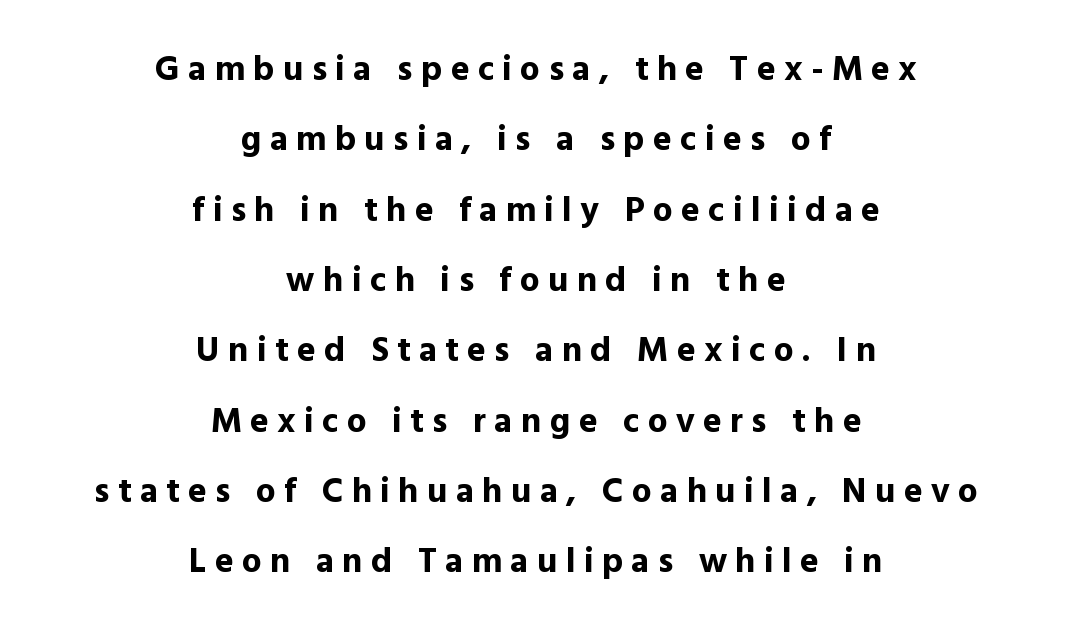
Only glyphs here, with clear space below each row. The face used here is proportionally spaced, like ordinary book or web type. Students, note that the glyphs here are deliberately spaced far apart. In terms of letterform style, serifs are entirely absent.
